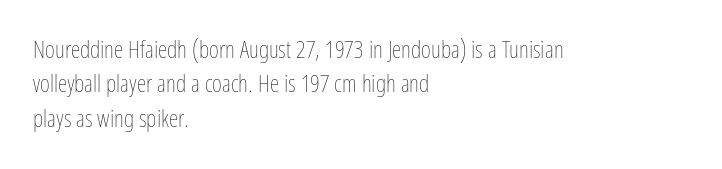
The image shows 24 px text type, upright; set left-aligned, normal line spacing (1.43x), normal letter spacing, not underlined.
